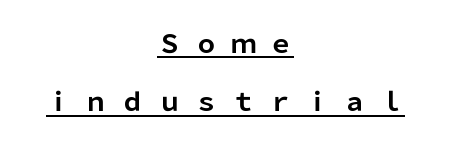
Q: Is the text bold? A: Yes.
Q: Is the text italic (slanted)? A: No, it is upright.
Q: Is the text underlined? A: Yes.
Q: How is the paragraph aligned? A: Centered.
Q: Is the spacing between letters normal or unusually wide? A: Unusually wide.
Q: Is the spacing between lines tight, normal or loose? A: Loose.
